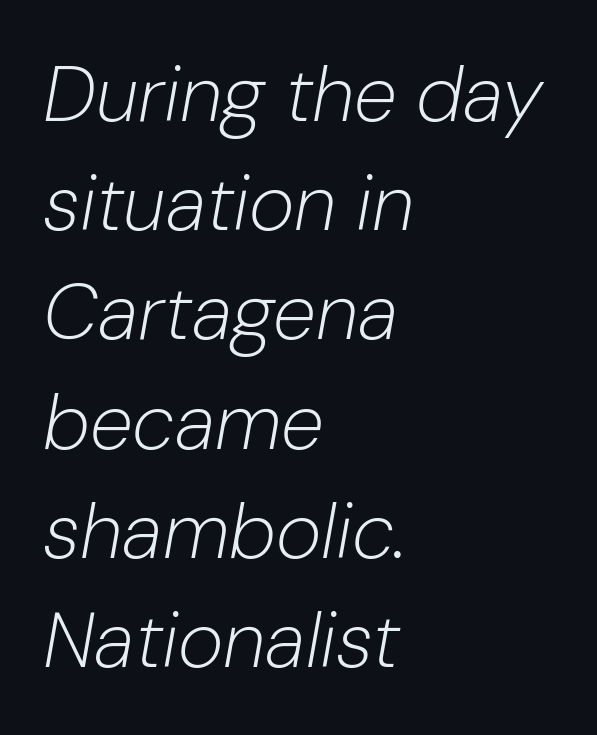
The image shows 78 px light type, italic (leaning right); set left-aligned, normal line spacing (1.4x), normal letter spacing, not underlined; low stroke contrast and a medium x-height.
